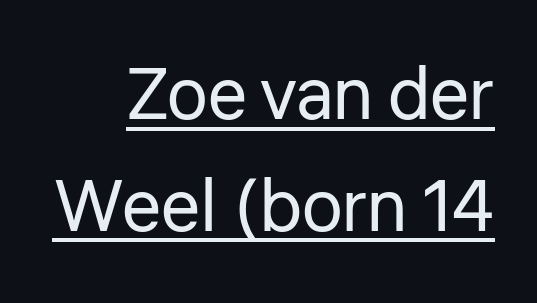
The image shows 73 px regular-weight sans-serif type, upright; set right-aligned, normal line spacing (1.53x), normal letter spacing, underlined; low stroke contrast and a medium x-height.
